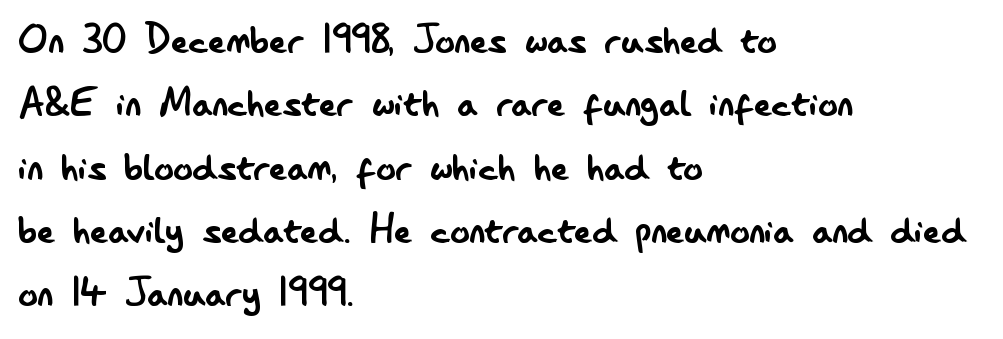
The image shows 48 px regular-weight, condensed sans-serif type, upright; set left-aligned, normal line spacing (1.32x), normal letter spacing, not underlined; low stroke contrast and a small x-height.
